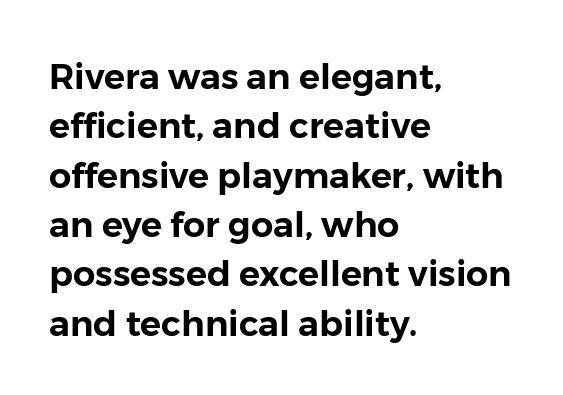
{"serif": "no", "italic": "no", "width": "normal", "stroke_contrast": "low", "x_height": "medium", "monospaced": "no", "underline": "no", "align": "left", "line_spacing": "normal", "line_spacing_ratio": 1.41, "letter_spacing": "normal", "letter_spacing_em": 0.0, "glyph_px": 35}
